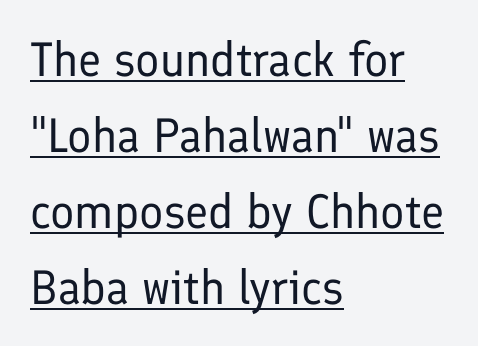
Q: Is the text bold? A: No.
Q: Is the text italic (slanted)? A: No, it is upright.
Q: Is the typeface a serif or a sans-serif typeface? A: Sans-serif.
Q: Is the text underlined? A: Yes.
Q: How is the paragraph aligned? A: Left-aligned.
Q: Is the spacing between letters normal or unusually wide? A: Normal.
Q: Is the spacing between lines tight, normal or loose? A: Normal.
Q: Width (condensed, normal, or wide)? A: Normal.
Q: Stroke contrast? A: Low.
Q: x-height? A: Medium.
Q: Monospaced? A: No.
